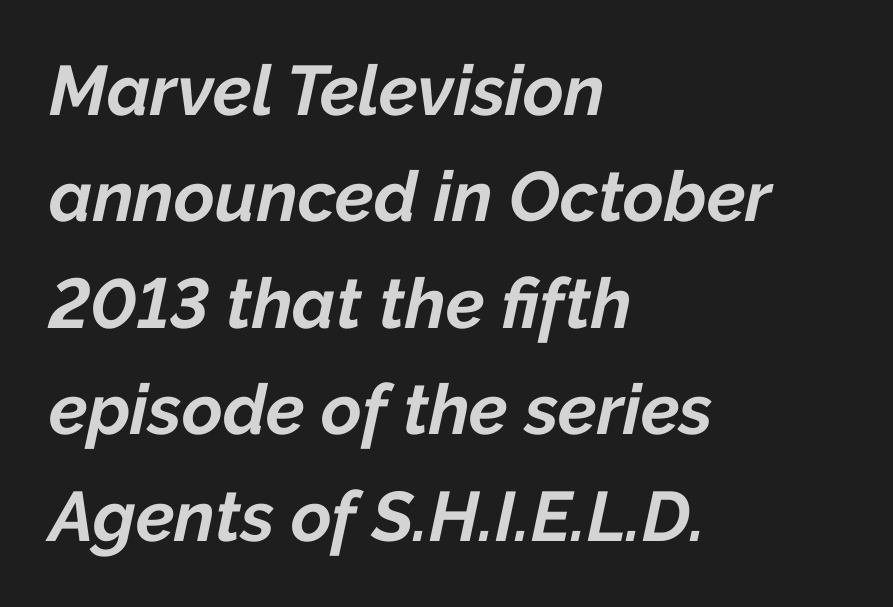
The strip under each line holds only bare page. Line beginnings align vertically; line endings do not. A dark, heavy texture on the line: the type is bold. Slanted lettering throughout.
